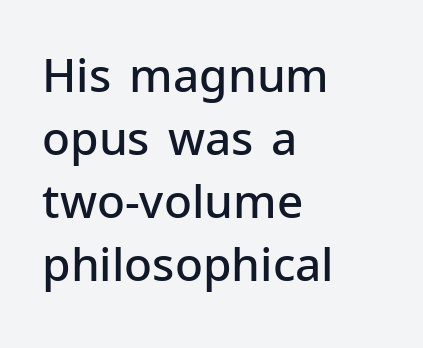
Q: Is the text bold? A: Semi-bold.
Q: Is the text italic (slanted)? A: No, it is upright.
Q: Is the typeface a serif or a sans-serif typeface? A: Sans-serif.
Q: Is the text underlined? A: No.
Q: How is the paragraph aligned? A: Left-aligned.
Q: Is the spacing between letters normal or unusually wide? A: Normal.
Q: Is the spacing between lines tight, normal or loose? A: Normal.
Q: Width (condensed, normal, or wide)? A: Normal.
Q: Stroke contrast? A: Low.
Q: x-height? A: Medium.
Q: Monospaced? A: No.
